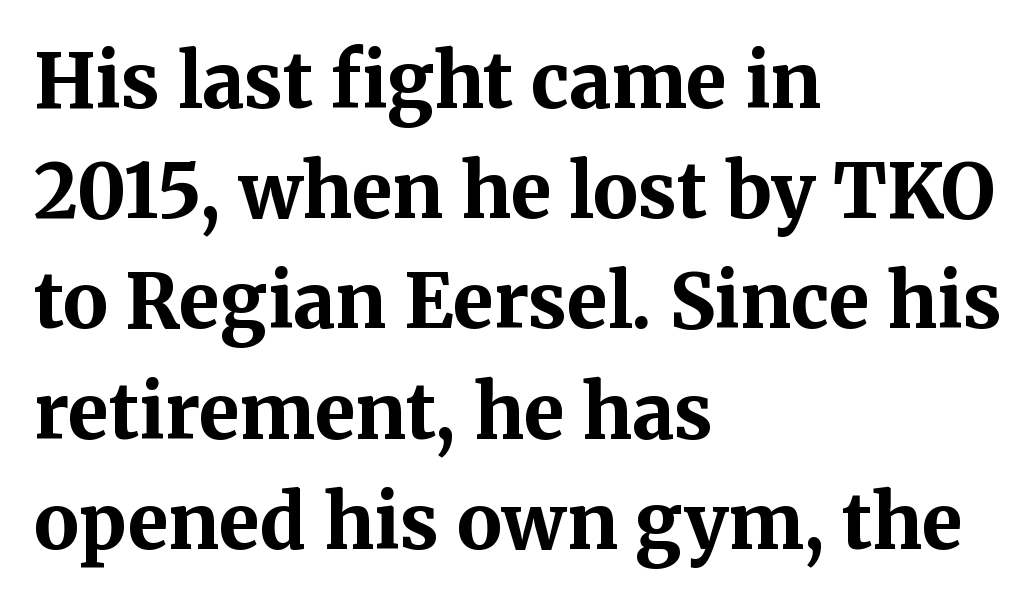
The image shows 75 px bold serif type, upright; set left-aligned, normal line spacing (1.47x), normal letter spacing, not underlined; medium stroke contrast and a medium x-height.
